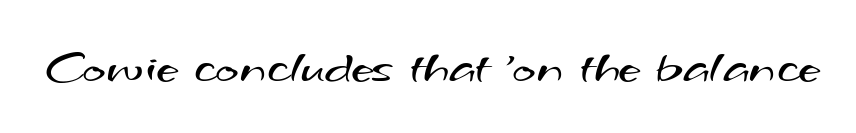
The line texture is even and compact thanks to regular tracking. The strokes are not fattened; the text isn't bold. Nope, no serifs anywhere on these letters. The rendering uses natural spacing where letterforms have individual widths. Any mark beneath the type? The region is blank.
